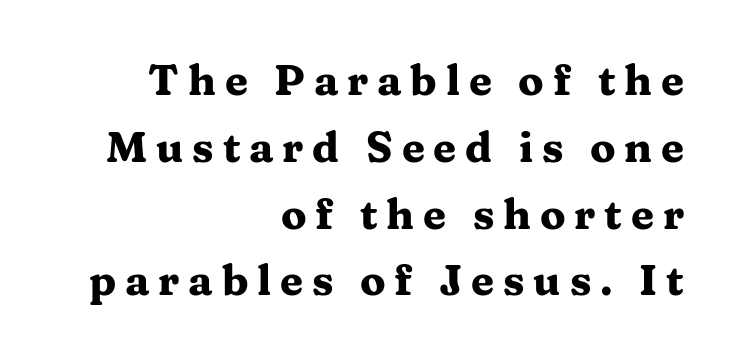
A flush-right, rag-left setting is used for this passage. The passage shown has open, widely tracked lettering throughout. As a designer I'd log this as weight 700, bold. The rendering shows small feet on the letterforms — a serif design.
